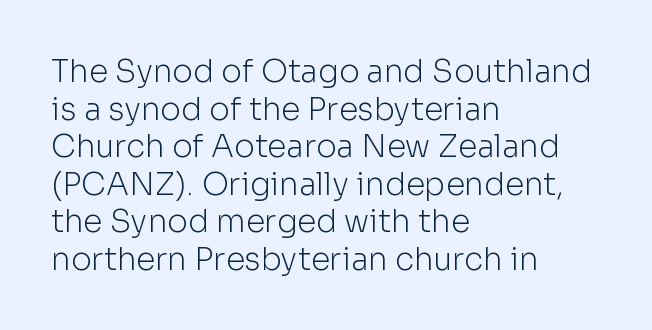
The image shows 31 px light sans-serif type, upright; set left-aligned, line spacing 1.21x, normal letter spacing, not underlined; low stroke contrast and a medium x-height.
